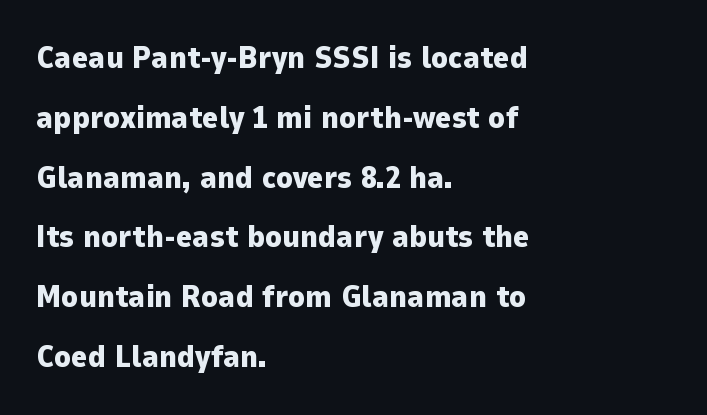
{"serif": "no", "italic": "no", "bold": "yes", "weight": "heavy", "width": "normal", "stroke_contrast": "low", "x_height": "medium", "monospaced": "no", "underline": "no", "align": "left", "line_spacing": "loose", "line_spacing_ratio": 1.93, "letter_spacing": "normal", "letter_spacing_em": 0.0, "glyph_px": 31}
